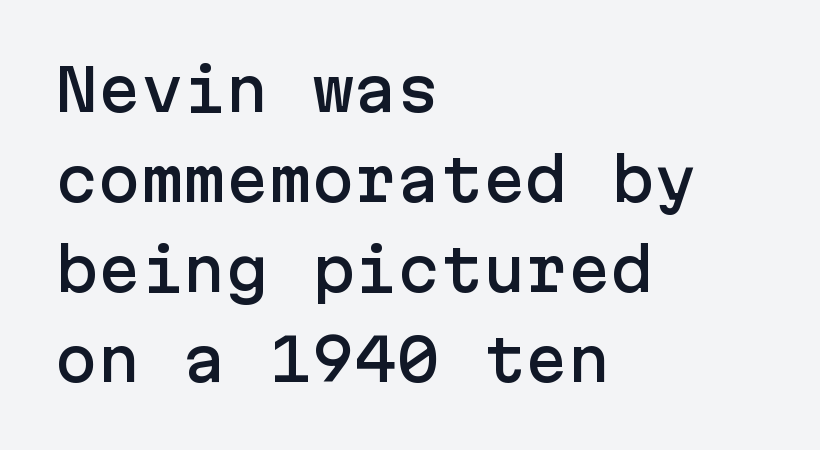
{"serif": "no", "italic": "no", "width": "normal", "stroke_contrast": "low", "x_height": "medium", "underline": "no", "align": "left", "line_spacing": "normal", "line_spacing_ratio": 1.58, "letter_spacing": "normal", "letter_spacing_em": 0.0, "glyph_px": 57}
